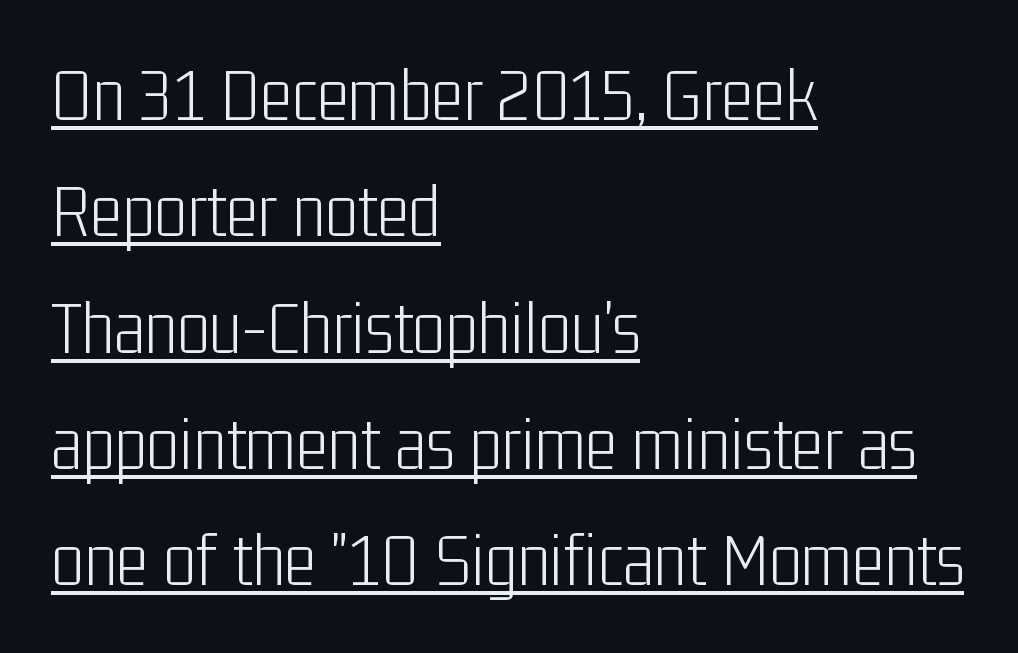
Q: Is the text bold? A: No.
Q: Is the text italic (slanted)? A: No, it is upright.
Q: Is the typeface a serif or a sans-serif typeface? A: Sans-serif.
Q: Is the text underlined? A: Yes.
Q: How is the paragraph aligned? A: Left-aligned.
Q: Is the spacing between letters normal or unusually wide? A: Normal.
Q: Is the spacing between lines tight, normal or loose? A: Normal.
Q: Width (condensed, normal, or wide)? A: Condensed.
Q: Stroke contrast? A: Low.
Q: x-height? A: Medium.
Q: Monospaced? A: No.
